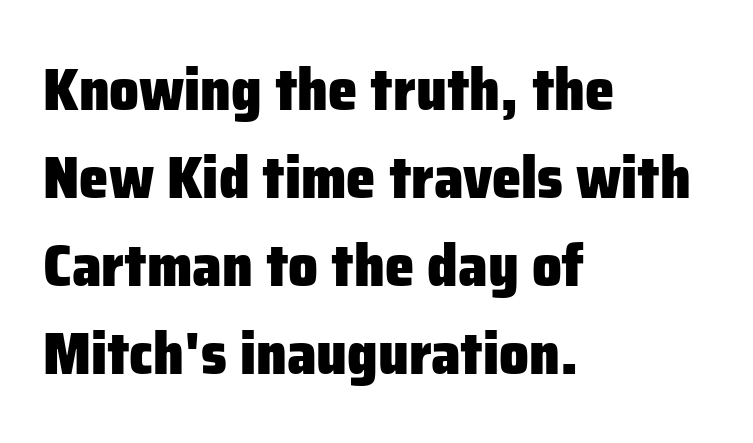
The image shows 59 px heavy sans-serif type, upright; set left-aligned, normal line spacing (1.49x), normal letter spacing, not underlined; low stroke contrast and a medium x-height.
